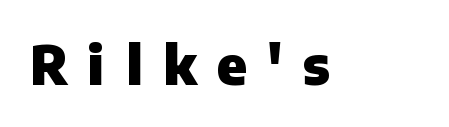
{"serif": "no", "italic": "no", "bold": "yes", "weight": "heavy", "width": "normal", "stroke_contrast": "low", "x_height": "medium", "monospaced": "no", "underline": "no", "letter_spacing": "wide", "letter_spacing_em": 0.39, "glyph_px": 53}
